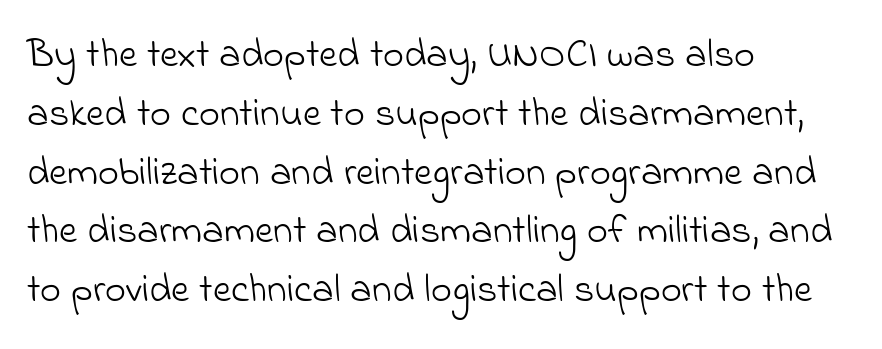
{"serif": "no", "bold": "no", "weight": "light", "width": "normal", "stroke_contrast": "low", "x_height": "small", "monospaced": "no", "underline": "no", "align": "left", "line_spacing": "normal", "line_spacing_ratio": 1.47, "letter_spacing": "normal", "letter_spacing_em": 0.0, "glyph_px": 40}
